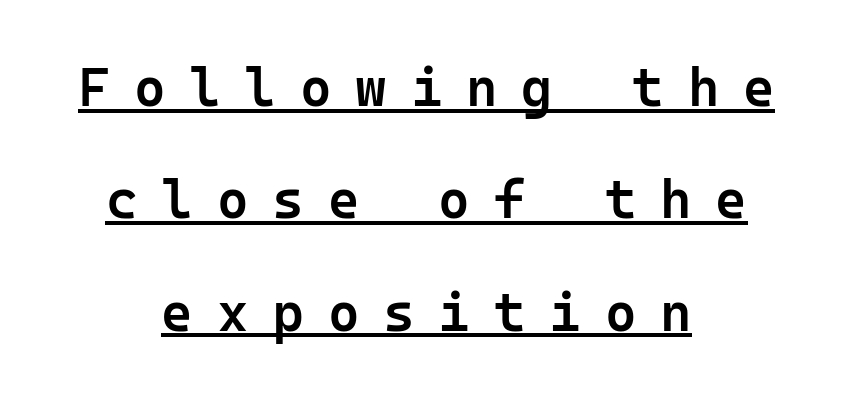
{"serif": "no", "italic": "no", "bold": "semi", "weight": "semibold", "width": "normal", "stroke_contrast": "low", "x_height": "medium", "monospaced": "yes", "underline": "yes", "align": "center", "line_spacing": "loose", "line_spacing_ratio": 2.08, "letter_spacing": "wide", "letter_spacing_em": 0.44, "glyph_px": 54}
